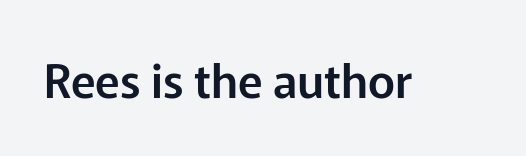
Q: Is the text italic (slanted)? A: No, it is upright.
Q: Is the typeface a serif or a sans-serif typeface? A: Sans-serif.
Q: Is the text underlined? A: No.
Q: Is the spacing between letters normal or unusually wide? A: Normal.
Q: Width (condensed, normal, or wide)? A: Normal.
Q: Stroke contrast? A: Low.
Q: x-height? A: Medium.
Q: Monospaced? A: No.
